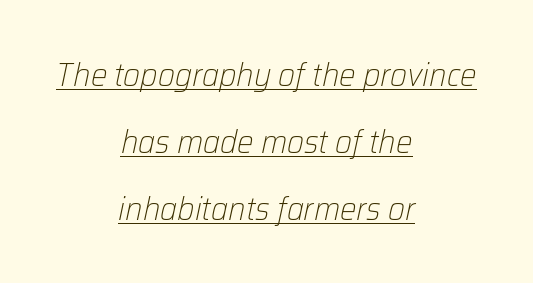
{"italic": "yes", "lean": "right", "slant_degrees": 12, "bold": "no", "weight": "light", "width": "normal", "stroke_contrast": "low", "x_height": "medium", "monospaced": "no", "underline": "yes", "align": "center", "line_spacing": "loose", "line_spacing_ratio": 2.03, "letter_spacing": "normal", "letter_spacing_em": 0.0, "glyph_px": 33}
